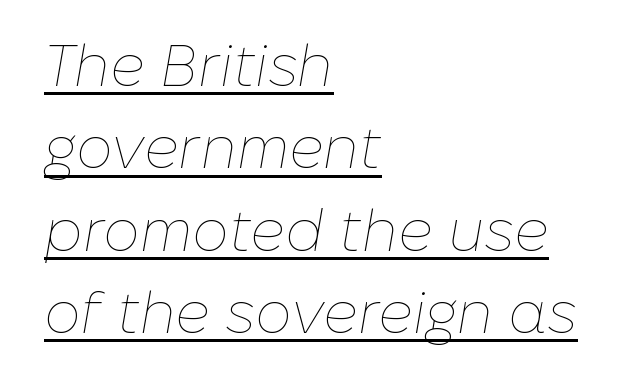
Q: Is the text bold? A: No.
Q: Is the text italic (slanted)? A: Yes, it leans right by about 10 degrees.
Q: Is the text underlined? A: Yes.
Q: How is the paragraph aligned? A: Left-aligned.
Q: Is the spacing between letters normal or unusually wide? A: Normal.
Q: Is the spacing between lines tight, normal or loose? A: Normal.
Q: Width (condensed, normal, or wide)? A: Normal.
Q: Stroke contrast? A: Low.
Q: x-height? A: Medium.
Q: Monospaced? A: No.
